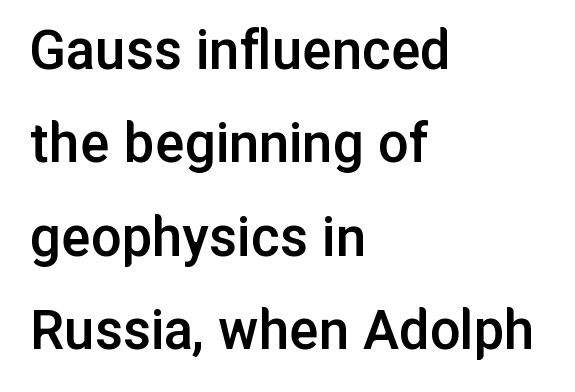
{"serif": "no", "italic": "no", "bold": "semi", "weight": "semibold", "width": "normal", "stroke_contrast": "low", "x_height": "medium", "monospaced": "no", "underline": "no", "align": "left", "line_spacing": "normal", "line_spacing_ratio": 1.53, "letter_spacing": "normal", "letter_spacing_em": 0.0, "glyph_px": 61}
